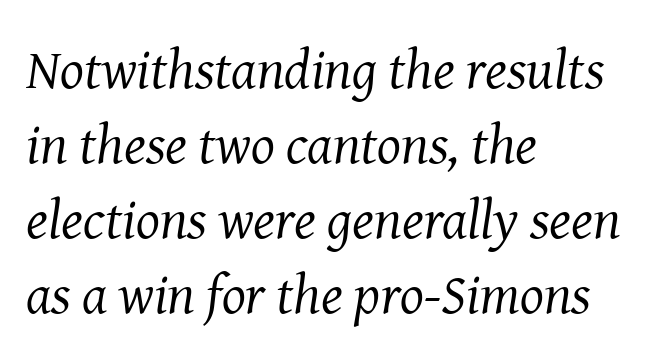
The image shows 56 px regular-weight serif type, italic (leaning right); set left-aligned, normal line spacing (1.34x), normal letter spacing, not underlined; medium stroke contrast and a medium x-height.
